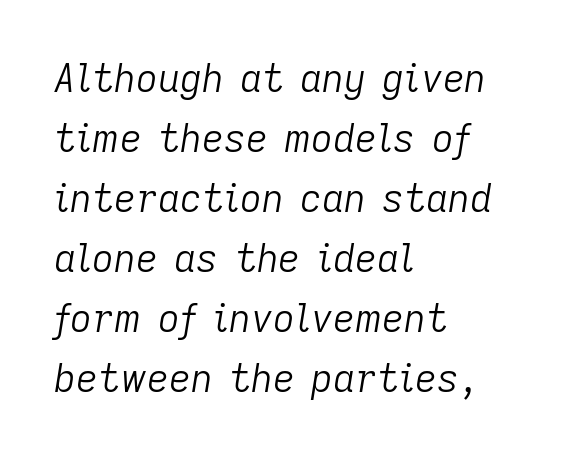
The face used here is rendered with its standard letterfit. Unbolded letterforms with no extra heft. Looks like regular typesetting: each glyph gets only the width it needs. Style check: oblique. Caption: multi-line text, flush left, ragged right. Has an underline been added? It has not.
